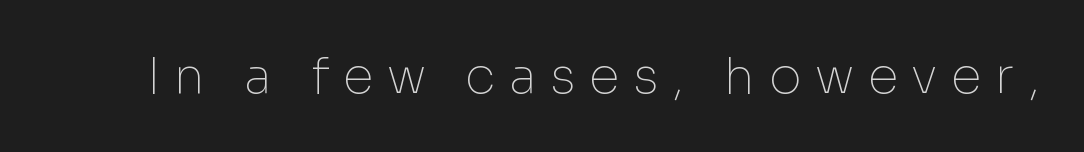
Q: Is the text bold? A: No.
Q: Is the text italic (slanted)? A: No, it is upright.
Q: Is the typeface a serif or a sans-serif typeface? A: Sans-serif.
Q: Is the text underlined? A: No.
Q: Is the spacing between letters normal or unusually wide? A: Unusually wide.
Q: Width (condensed, normal, or wide)? A: Normal.
Q: Stroke contrast? A: Low.
Q: x-height? A: Medium.
Q: Monospaced? A: No.
